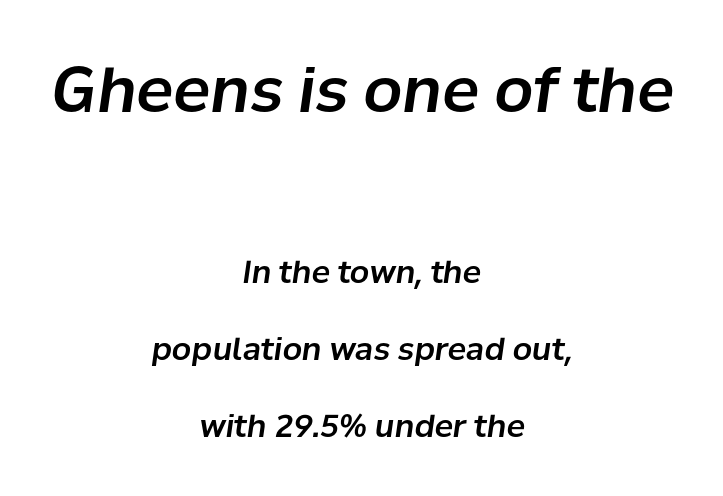
{"italic": "yes", "lean": "right", "slant_degrees": 8, "width": "normal", "stroke_contrast": "low", "x_height": "medium", "monospaced": "no", "underline": "no", "align": "center", "line_spacing": "loose", "line_spacing_ratio": 2.48, "letter_spacing": "normal", "letter_spacing_em": 0.0, "larger_block": "first", "size_ratio": 2.0, "glyph_px": 62}
